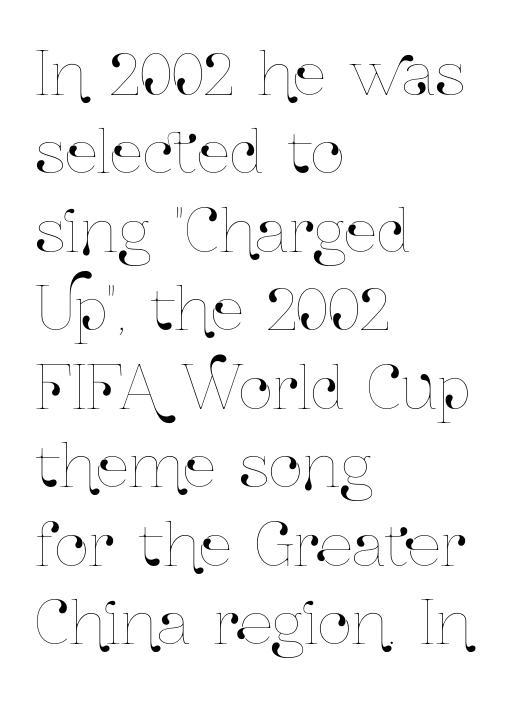
Q: Is the text italic (slanted)? A: No, it is upright.
Q: Is the text underlined? A: No.
Q: How is the paragraph aligned? A: Left-aligned.
Q: Is the spacing between letters normal or unusually wide? A: Normal.
Q: Is the spacing between lines tight, normal or loose? A: Normal.
Q: Width (condensed, normal, or wide)? A: Condensed.
Q: Stroke contrast? A: Low.
Q: x-height? A: Medium.
Q: Monospaced? A: No.
